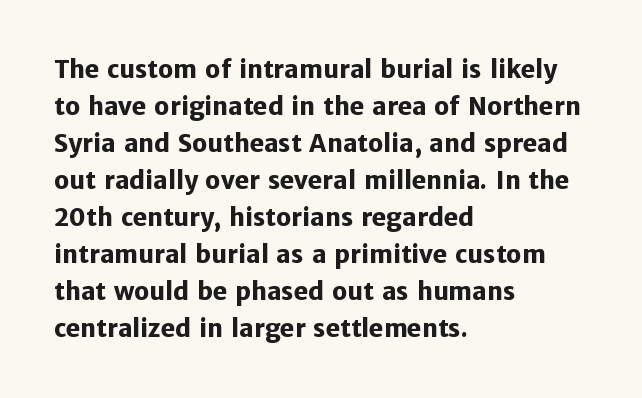
These lines sit exactly where default settings would place them. Descenders are the only things crossing below the line. As a designer I'd log this as weight 700, bold. Where is the straight margin? On the left. The axis of the letterforms is exactly vertical. No extra tracking has been applied to these lines.
